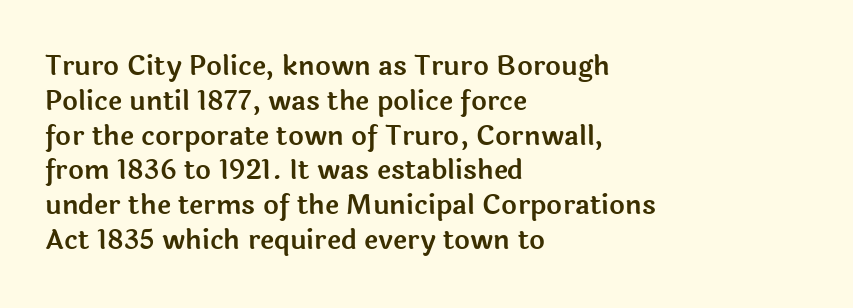
{"italic": "no", "underline": "no", "align": "left", "line_spacing": "normal", "line_spacing_ratio": 1.29, "letter_spacing": "normal", "letter_spacing_em": 0.0, "glyph_px": 27}
